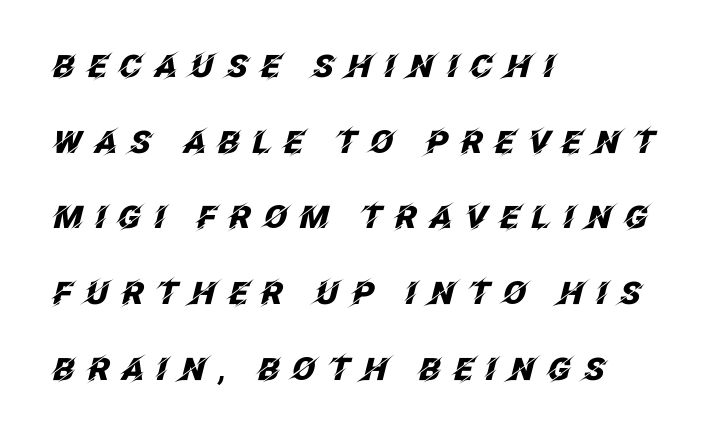
Q: Is the text bold? A: Yes.
Q: Is the text italic (slanted)? A: Yes, it leans right by about 12 degrees.
Q: Is the text underlined? A: No.
Q: How is the paragraph aligned? A: Left-aligned.
Q: Is the spacing between letters normal or unusually wide? A: Unusually wide.
Q: Is the spacing between lines tight, normal or loose? A: Loose.
Q: Width (condensed, normal, or wide)? A: Normal.
Q: Stroke contrast? A: Low.
Q: x-height? A: Large.
Q: Monospaced? A: No.
